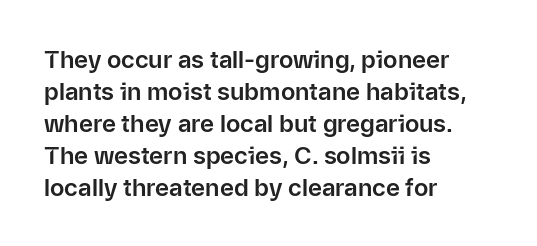
The image shows 24 px text type, upright; set left-aligned, normal line spacing (1.33x), normal letter spacing, not underlined.
